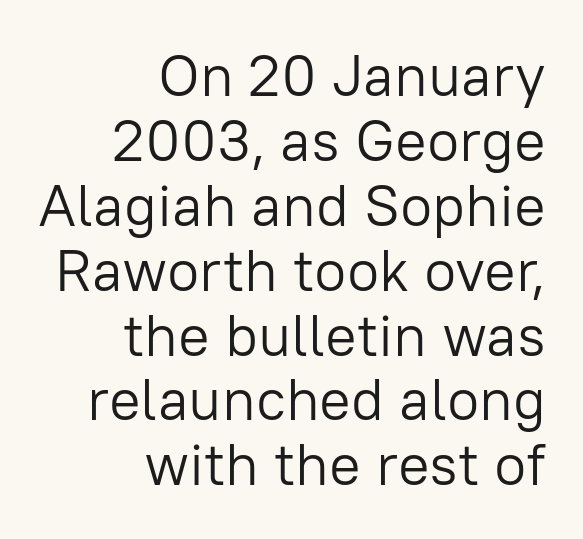
The image shows 59 px light sans-serif type, upright; set right-aligned, tight line spacing (1.1x), normal letter spacing, not underlined; low stroke contrast and a medium x-height.
